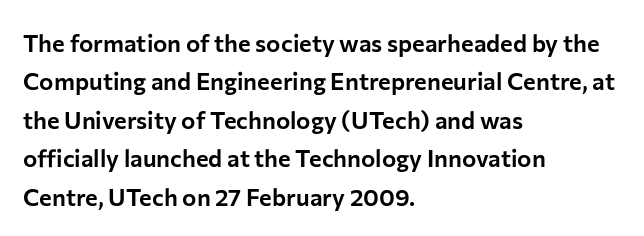
How would I describe the line gaps? Plain and ordinary. Teacher's note: observe the even left margin — that is flush-left alignment. Decoration check: the copy has no underline. Characters follow at the spacing the type designer built in. Is there any slant? The stems are plumb.
